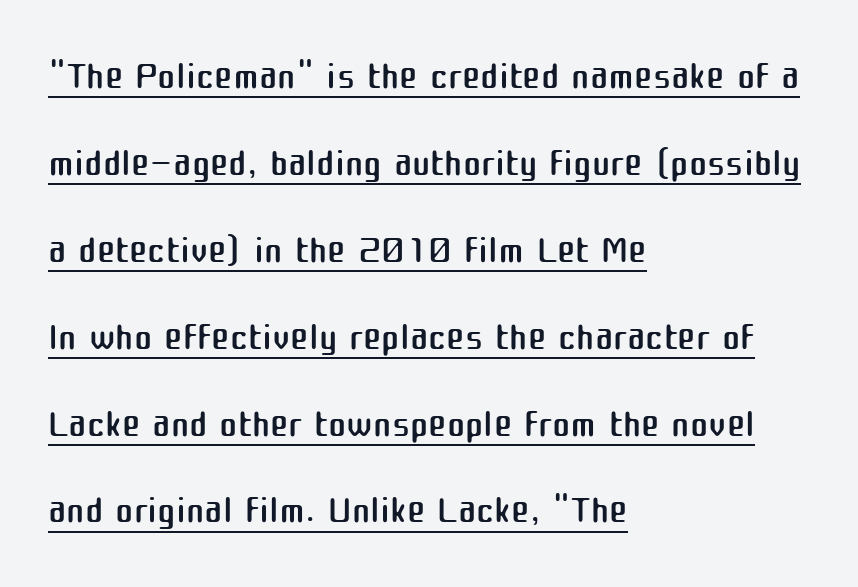
Q: Is the text bold? A: No.
Q: Is the text italic (slanted)? A: No, it is upright.
Q: Is the typeface a serif or a sans-serif typeface? A: Sans-serif.
Q: Is the text underlined? A: Yes.
Q: How is the paragraph aligned? A: Left-aligned.
Q: Is the spacing between letters normal or unusually wide? A: Normal.
Q: Is the spacing between lines tight, normal or loose? A: Normal.
Q: Width (condensed, normal, or wide)? A: Normal.
Q: Stroke contrast? A: Medium.
Q: x-height? A: Medium.
Q: Monospaced? A: No.
